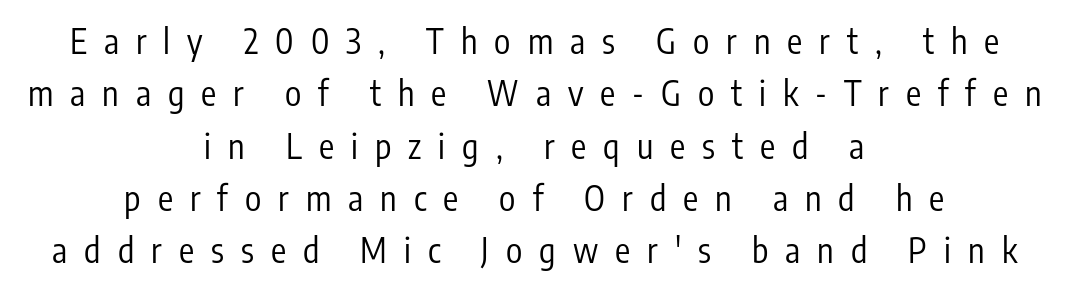
No extra ink here — the face is not bold. Character widths vary here, with narrow letters taking less room than wide ones. This rendering features lettering with no underline. If you drew a line through each stem, it would be perfectly vertical. The compositor balanced each line on the midline. These lines have a slow, spaced-out rhythm from letter to letter.
